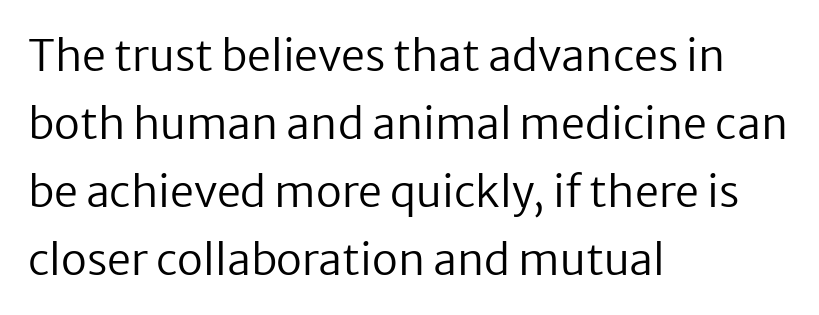
Q: Is the text bold? A: No.
Q: Is the text italic (slanted)? A: No, it is upright.
Q: Is the typeface a serif or a sans-serif typeface? A: Sans-serif.
Q: Is the text underlined? A: No.
Q: How is the paragraph aligned? A: Left-aligned.
Q: Is the spacing between letters normal or unusually wide? A: Normal.
Q: Is the spacing between lines tight, normal or loose? A: Normal.
Q: Width (condensed, normal, or wide)? A: Normal.
Q: Stroke contrast? A: Low.
Q: x-height? A: Medium.
Q: Monospaced? A: No.
